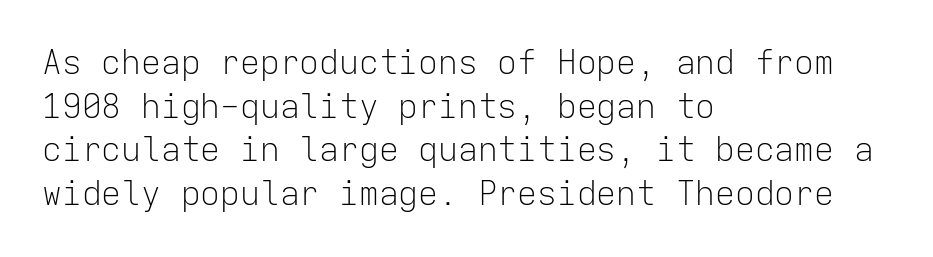
You could count columns in this text — the font is strictly monospaced. Every row of glyphs begins at an identical x-position on the left. Summary of vertical rhythm: regular, with standard interline spacing. Has an underline been added? It has not. The face looks like a standard text weight, possibly lighter.
